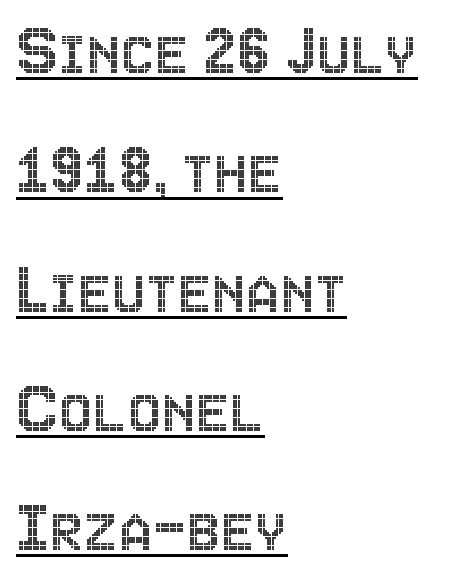
Notice how the passage keeps a crisp vertical edge on the left only. The typesetter has applied underlining to the passage shown. These lines sit exactly where default settings would place them. Italic: no, the glyphs are upright roman. Tracking value appears to be zero — textbook default spacing.
